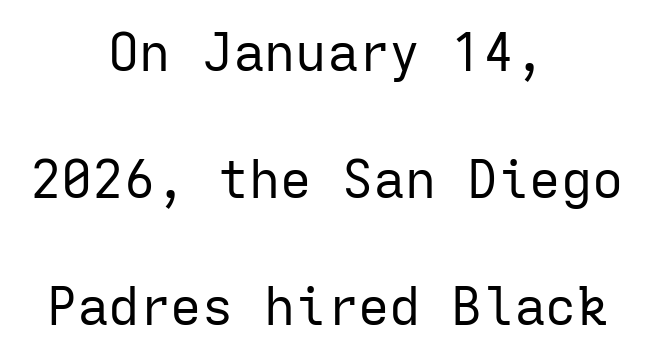
The image shows 52 px regular-weight sans-serif type, upright, monospaced; set centered, loose line spacing (2.44x), normal letter spacing, not underlined; low stroke contrast and a medium x-height.
